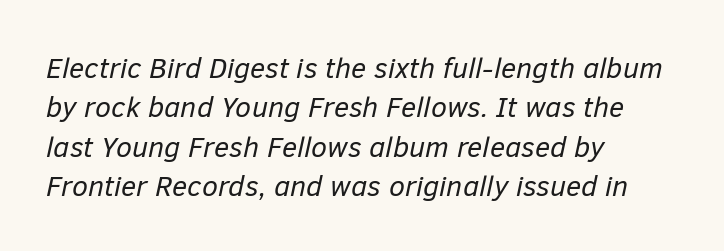
{"italic": "yes", "lean": "right", "slant_degrees": 12, "bold": "no", "weight": "regular", "width": "normal", "stroke_contrast": "low", "x_height": "medium", "monospaced": "no", "underline": "no", "align": "left", "line_spacing": "normal", "line_spacing_ratio": 1.36, "letter_spacing": "normal", "letter_spacing_em": 0.0, "glyph_px": 29}
